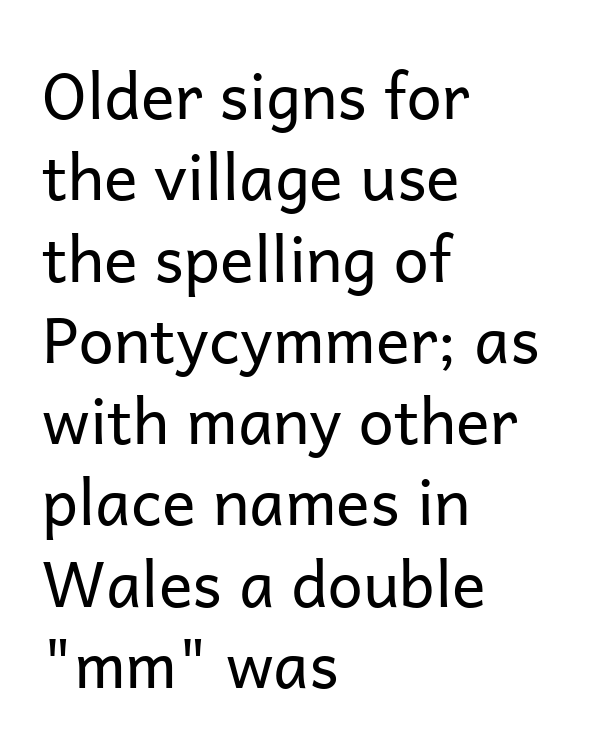
The image shows 63 px regular-weight sans-serif type, upright; set left-aligned, normal line spacing (1.29x), normal letter spacing, not underlined; low stroke contrast and a medium x-height.
